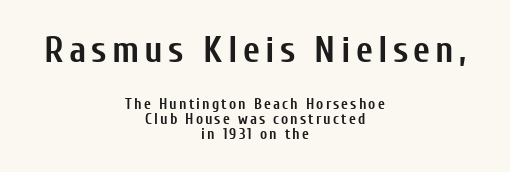
The letters stand straight up with perfectly vertical stems. Line spacing here is tight. Any mark beneath the type? The region is blank. A student would notice the top passage is typeset larger than what follows. The passage shown is typed in a proportional face where columns would drift.
